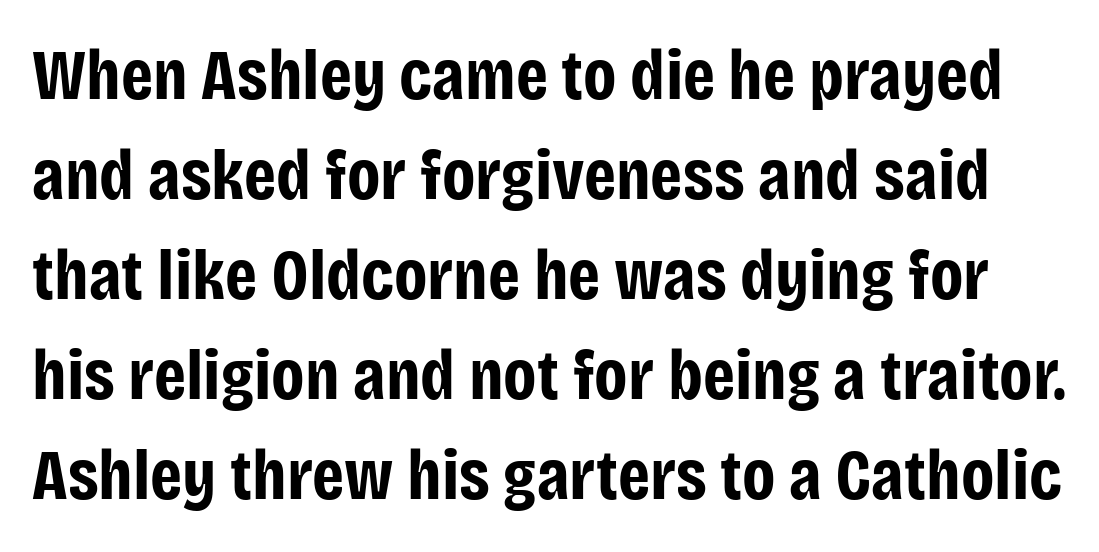
The image shows 72 px bold, condensed sans-serif type, upright; set normal line spacing (1.39x), normal letter spacing, not underlined; low stroke contrast and a large x-height.
